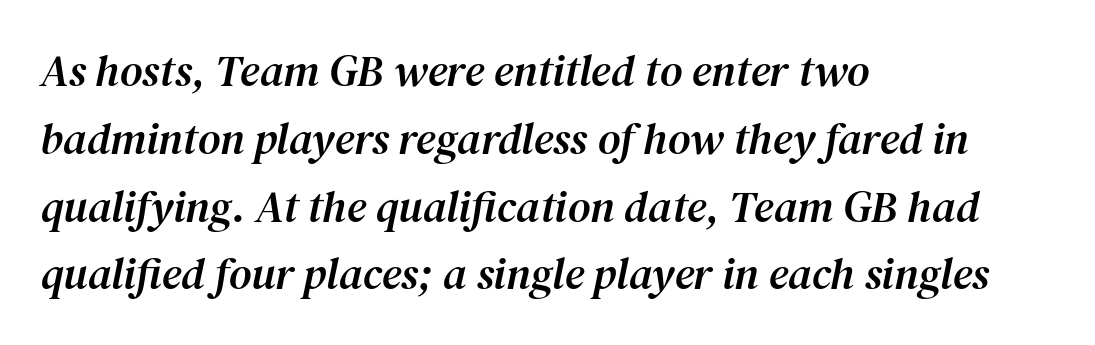
Q: Is the text italic (slanted)? A: Yes, it leans right by about 12 degrees.
Q: Is the typeface a serif or a sans-serif typeface? A: Serif.
Q: Is the text underlined? A: No.
Q: How is the paragraph aligned? A: Left-aligned.
Q: Is the spacing between letters normal or unusually wide? A: Normal.
Q: Is the spacing between lines tight, normal or loose? A: Normal.
Q: Width (condensed, normal, or wide)? A: Normal.
Q: Stroke contrast? A: Medium.
Q: x-height? A: Medium.
Q: Monospaced? A: No.
